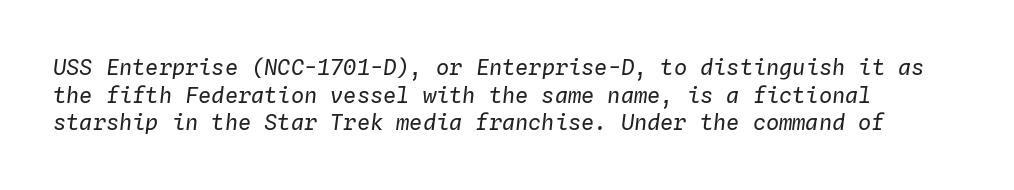
Descender tails drop into unmarked territory. This sample keeps an unexceptional amount of space between lines. Nothing heavy about these letters — not bold at all. Looking at the ascenders, they clearly lean. Observe the ordinary spacing: letters are neighbours, not strangers.
